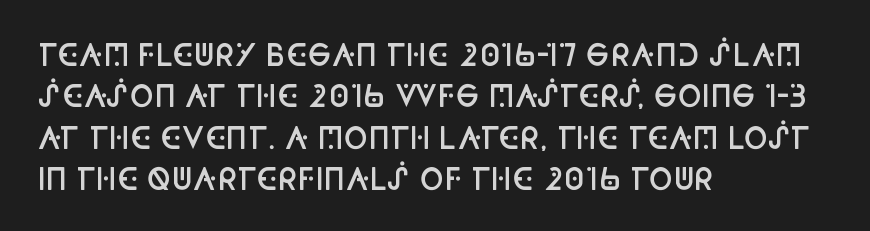
Look at the stroke-to-counter ratio: somewhat heavy, a semibold. The tracking reads as untouched default to a designer's eye. Is there much room between lines? A standard amount, neither cramped nor airy. Ordinary non-slanted type is in use. Left-aligned paragraph, ragged on the right. The glyphs are unaccompanied by any horizontal stroke below them.
